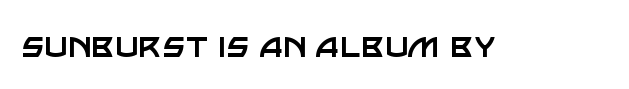
The image shows 40 px regular-weight sans-serif type, upright; set normal letter spacing, not underlined; low stroke contrast and a large x-height.
